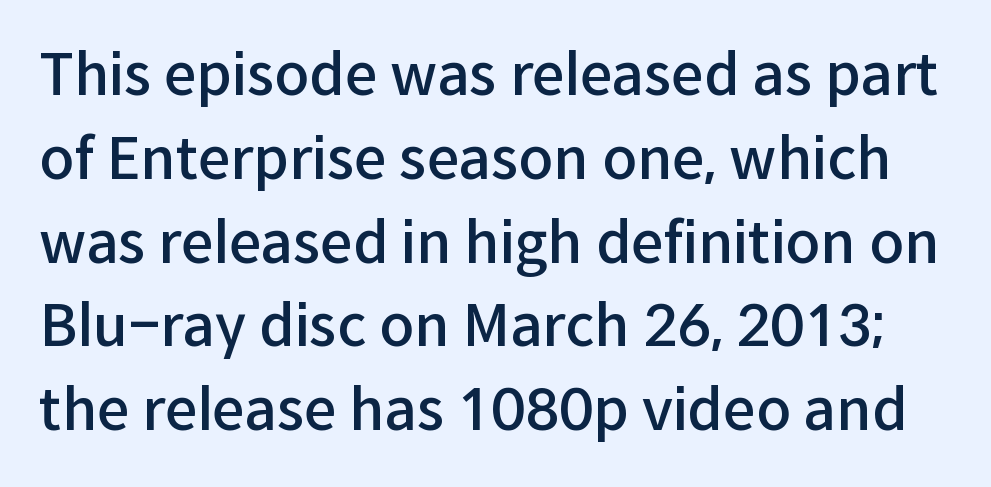
Stroke terminals: plain, sans-serif. A somewhat darkened texture: the type is semibold rather than bold. If you drew a line through each stem, it would be perfectly vertical. Each new line begins a customary step beneath the previous one. Unmarked baselines from the first word to the last.
